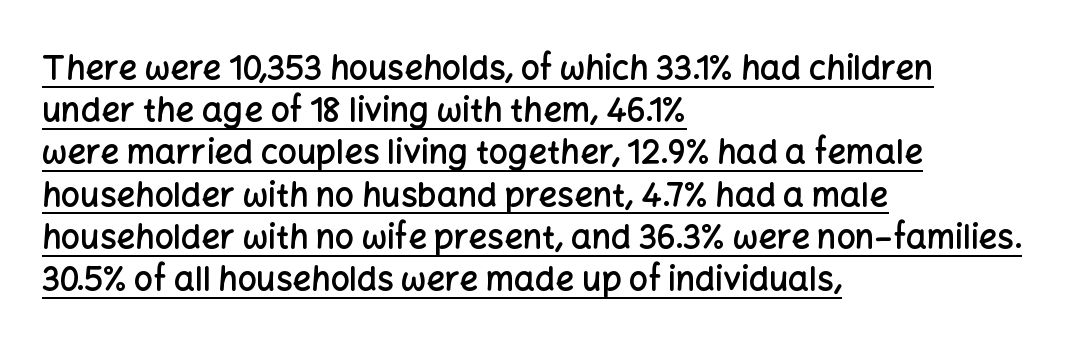
The image shows 33 px semibold sans-serif type, upright; set left-aligned, normal line spacing (1.28x), normal letter spacing, underlined; low stroke contrast and a medium x-height.
